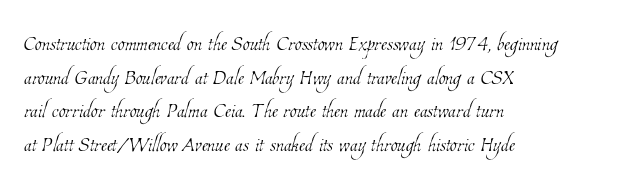
Q: Is the text bold? A: No.
Q: Is the text underlined? A: No.
Q: How is the paragraph aligned? A: Left-aligned.
Q: Is the spacing between letters normal or unusually wide? A: Normal.
Q: Width (condensed, normal, or wide)? A: Condensed.
Q: Stroke contrast? A: Low.
Q: x-height? A: Medium.
Q: Monospaced? A: No.
